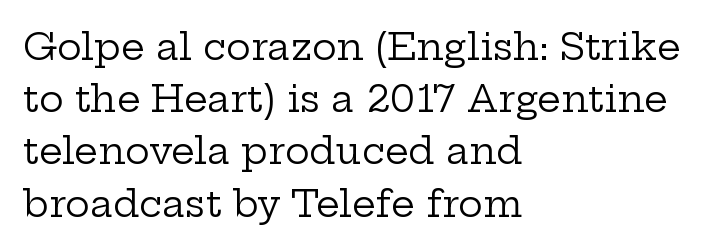
The rows are spaced the way most documents space them. The compositor pushed each line to the left boundary. The gaps between neighbouring characters are ordinary and unremarkable. Stroke mass is kept to a normal reading level or below.
